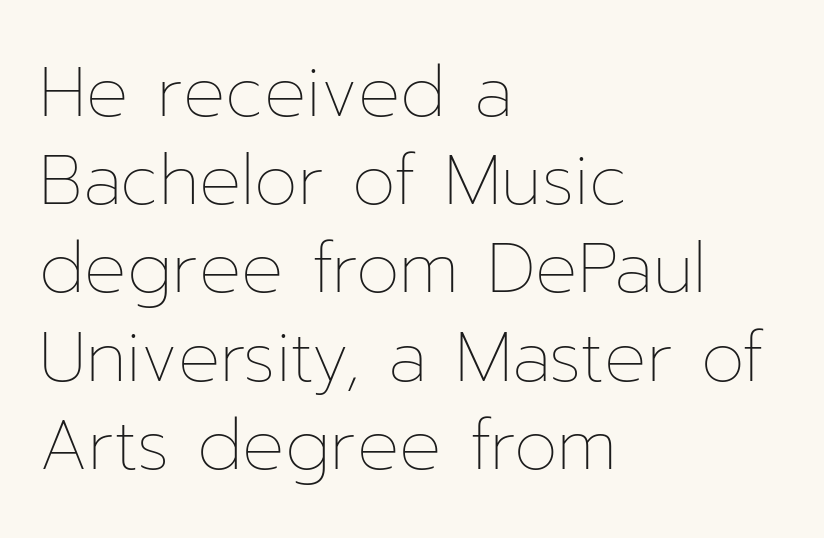
No chunkiness to these letters — they're not bold. Horizontally, the lines are justified to the leading edge only. Posture: vertical. Character widths vary here, with narrow letters taking less room than wide ones. The rendering keeps characters at their native spacing. The words here are not underlined.
